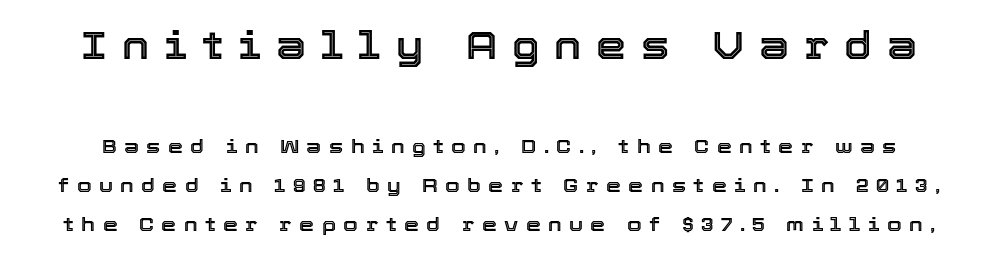
Is this a fixed-width face? No — the glyphs have proportional, varying widths. The block sitting higher on the canvas is the one with enlarged characters. Tracking value appears strongly positive — letters spread wide. The typography opts for an upright posture over an oblique one. Airy leading.
